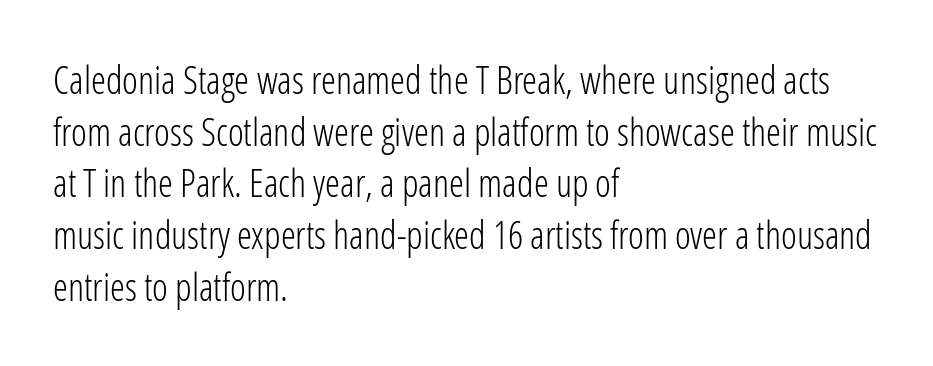
{"serif": "no", "italic": "no", "bold": "no", "weight": "light", "width": "condensed", "stroke_contrast": "low", "x_height": "medium", "monospaced": "no", "underline": "no", "align": "left", "line_spacing": "normal", "line_spacing_ratio": 1.36, "letter_spacing": "normal", "letter_spacing_em": 0.0, "glyph_px": 38}
